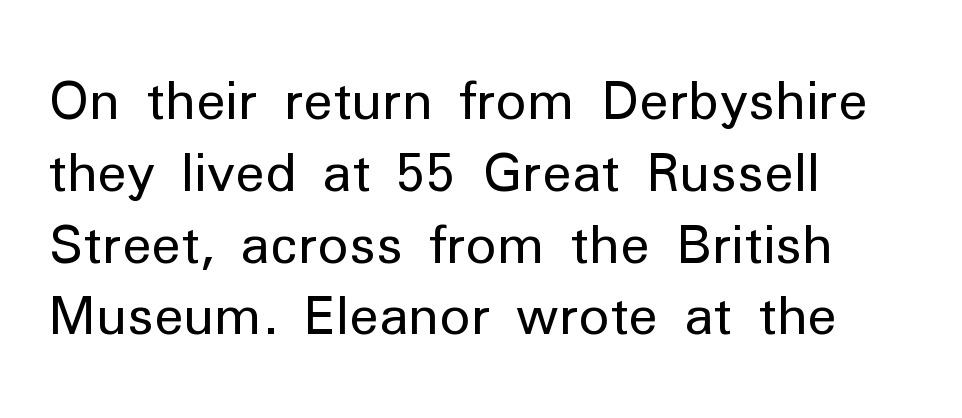
The image shows 52 px regular-weight sans-serif type, upright; set left-aligned, normal line spacing (1.38x), normal letter spacing, not underlined; low stroke contrast and a medium x-height.
